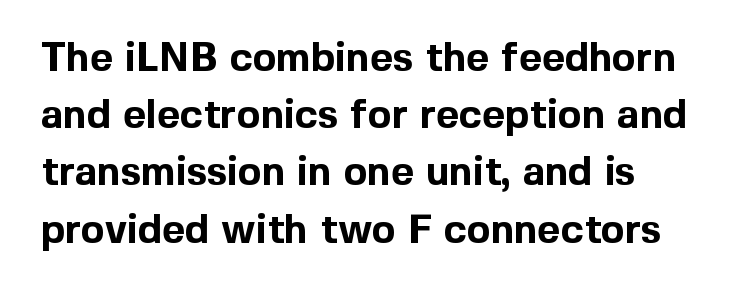
{"serif": "no", "italic": "no", "bold": "yes", "weight": "bold", "width": "normal", "x_height": "medium", "monospaced": "no", "underline": "no", "line_spacing": "normal", "line_spacing_ratio": 1.43, "letter_spacing": "normal", "letter_spacing_em": 0.0, "glyph_px": 40}
